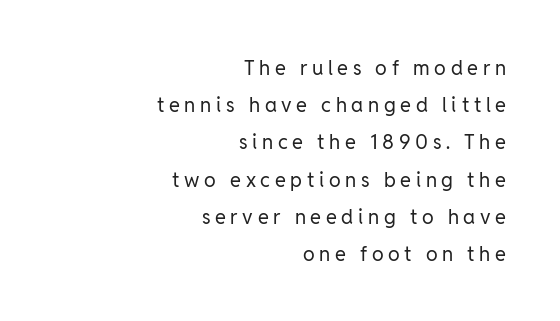
Unlike italic type, these characters show no tilt at all. Teacher's note: observe the even right margin — that is flush-right alignment. Each row of text sits above clean, open space. Vertical stems look standard width or narrower in stroke. Does extra space separate the letters? Yes, quite a lot of it.
